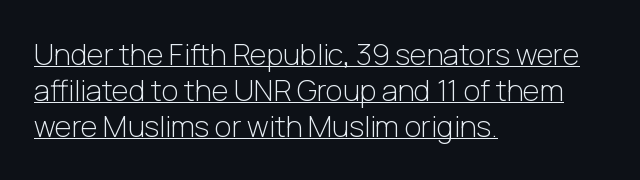
Q: Is the text bold? A: No.
Q: Is the text italic (slanted)? A: No, it is upright.
Q: Is the typeface a serif or a sans-serif typeface? A: Sans-serif.
Q: Is the text underlined? A: Yes.
Q: How is the paragraph aligned? A: Left-aligned.
Q: Is the spacing between letters normal or unusually wide? A: Normal.
Q: Width (condensed, normal, or wide)? A: Normal.
Q: Stroke contrast? A: Low.
Q: x-height? A: Medium.
Q: Monospaced? A: No.
